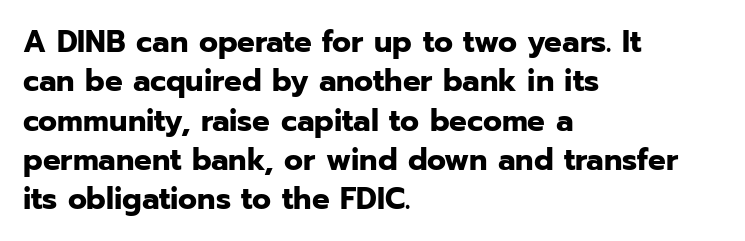
The typesetter chose a ragged-right arrangement here. A typesetter would call this zero additional tracking. A full-strength bold gives these letters their thick strokes. Nope, no serifs anywhere on these letters. Italic? Not at all — the glyphs are vertical. Do the characters align in a grid? No, the font is proportional.
